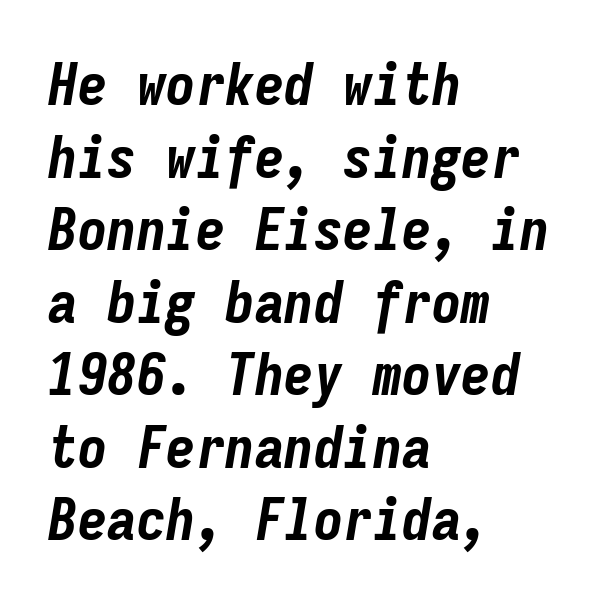
An italicized treatment has been applied to the whole sample. Layout note: lines flush left. The sample has been set heavy, in full bold. Between one letter and the next there's only the usual sliver of space. Here the designer chose a console-style face with uniform glyph widths. Words float on clear page, feet unadorned.
